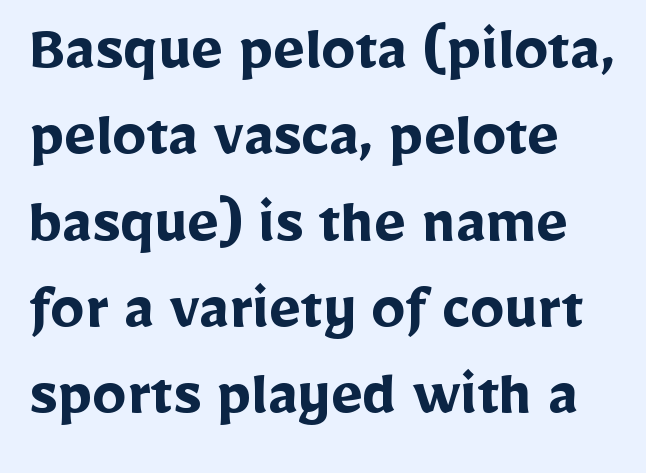
The image shows 68 px semibold sans-serif type, upright; set normal line spacing (1.27x), normal letter spacing, not underlined; low stroke contrast and a medium x-height.
